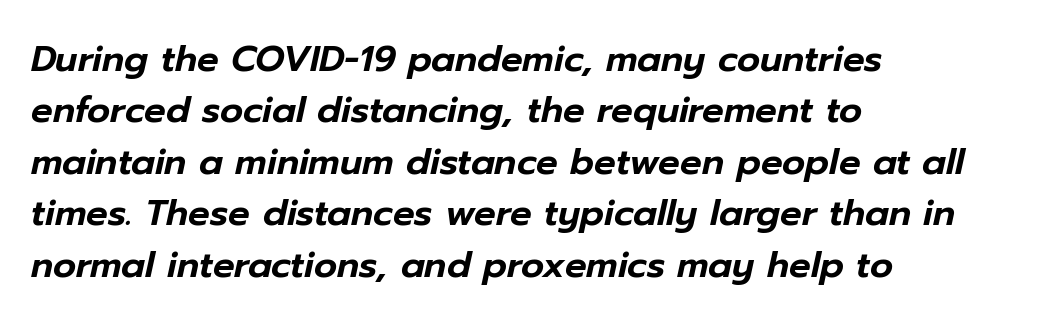
Check the space under the baseline: it is left empty. Is the letter spacing exaggerated? No — it looks like the ordinary default. A typesetter would call this proportional, since set widths differ per character. Regular leading.
